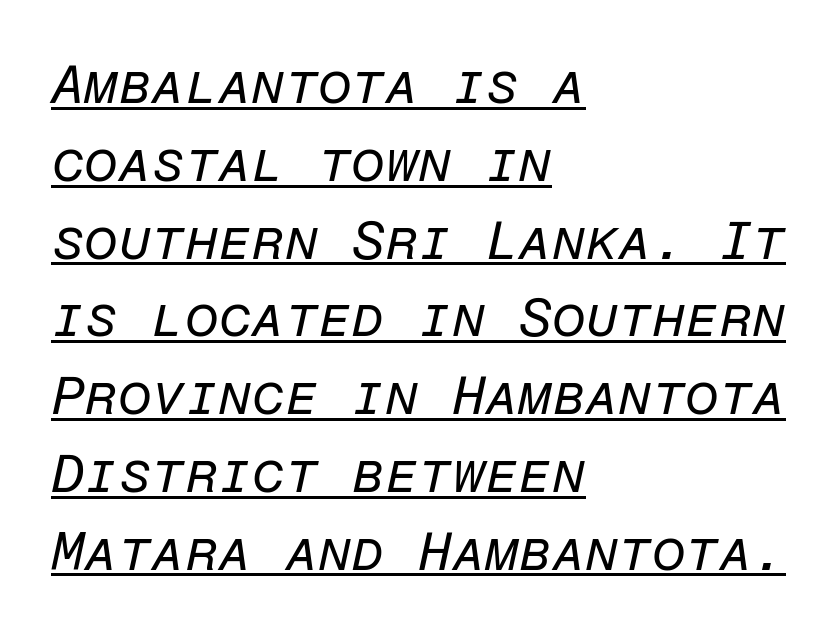
Which margin do the lines hug? The left one — the right edge is uneven. Does a line run under the words? Yes, clearly. The rendering keeps characters at their native spacing. Stem width sits at or under what a default text font uses.
